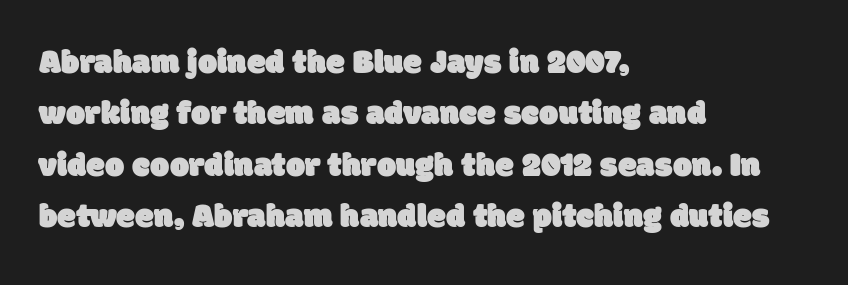
Q: Is the typeface a serif or a sans-serif typeface? A: Sans-serif.
Q: Is the text underlined? A: No.
Q: How is the paragraph aligned? A: Left-aligned.
Q: Is the spacing between letters normal or unusually wide? A: Normal.
Q: Is the spacing between lines tight, normal or loose? A: Normal.
Q: Width (condensed, normal, or wide)? A: Normal.
Q: Stroke contrast? A: Low.
Q: x-height? A: Large.
Q: Monospaced? A: No.
